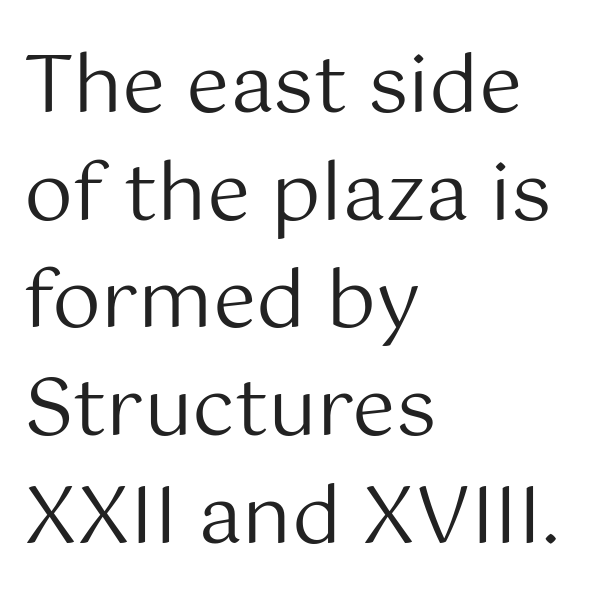
Q: Is the text bold? A: No.
Q: Is the text italic (slanted)? A: No, it is upright.
Q: Is the typeface a serif or a sans-serif typeface? A: Sans-serif.
Q: Is the text underlined? A: No.
Q: How is the paragraph aligned? A: Left-aligned.
Q: Is the spacing between letters normal or unusually wide? A: Normal.
Q: Is the spacing between lines tight, normal or loose? A: Normal.
Q: Width (condensed, normal, or wide)? A: Normal.
Q: Stroke contrast? A: Medium.
Q: x-height? A: Medium.
Q: Monospaced? A: No.
